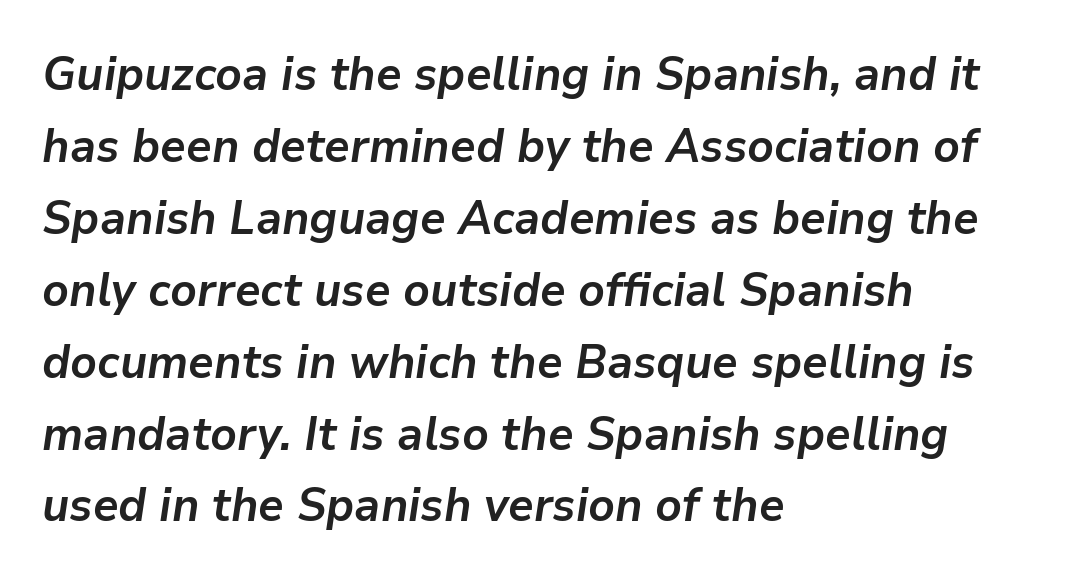
No extra tracking has been applied to these lines. Would a proofreader flag this as italicized? Yes. The face used here is proportionally spaced, like ordinary book or web type. I'd describe the lettering as bold — thick and assertive. Rows of type keep a routine distance in the vertical direction.
